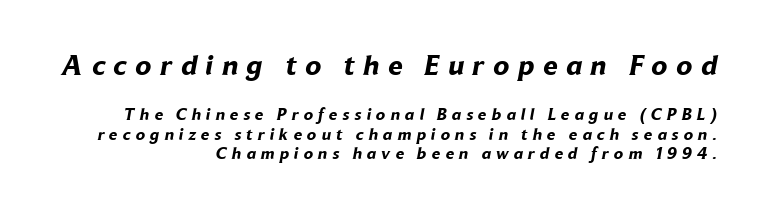
The image shows 29 px bold sans-serif type; set right-aligned, tight line spacing (1.14x), unusually wide letter spacing (+0.3 em), not underlined; the first (top) block is 1.71x larger; low stroke contrast and a medium x-height.
